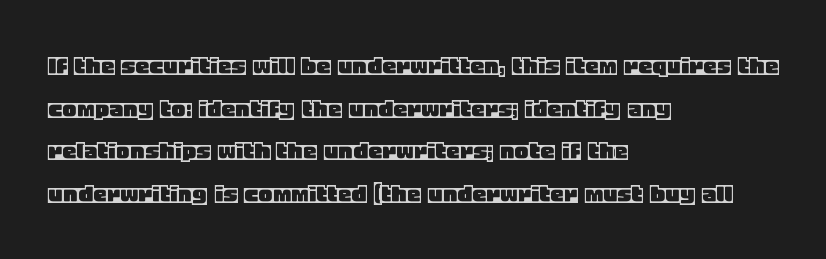
The letters advance in unequal steps, a hallmark of proportional type. A typesetter would call this zero additional tracking. Compared with typical paragraphs, the rows here are spaced about the same. Each row of text sits above clean, open space.
